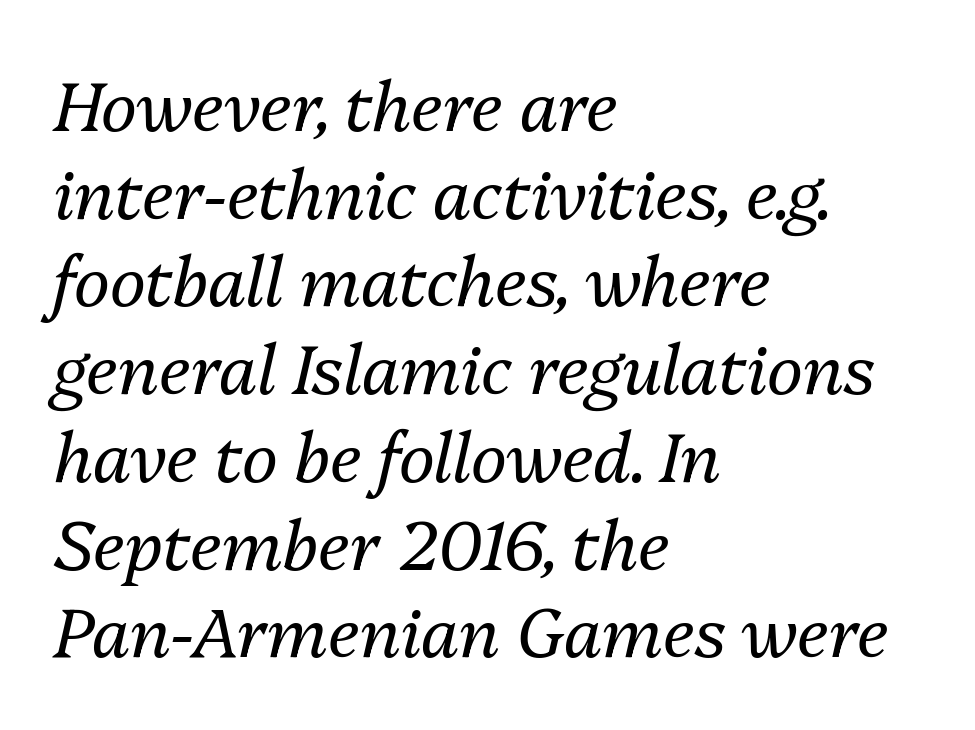
The weight would be labelled regular, book, light, or lighter still. The compositor pushed each line to the left boundary. The typography opts for an oblique posture over an upright one. Students, note that the glyphs here touch the page at normal intervals. Glance below the letters and you will spot only blank space.
